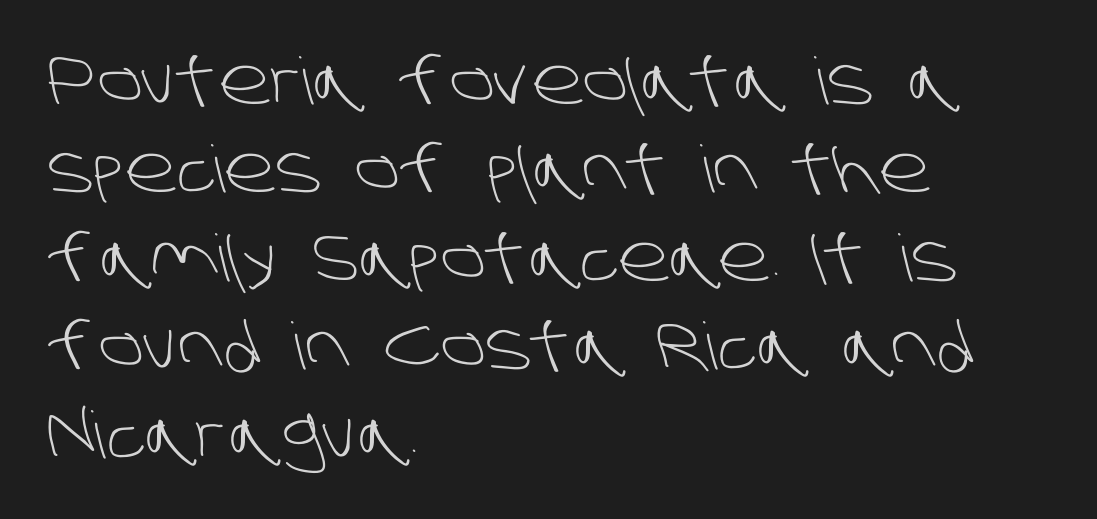
Notice how the passage keeps a crisp vertical edge on the left only. Does the type have serifs? No, each stem ends abruptly. The face looks like a standard text weight, possibly lighter. Inter-character spacing is left at the font's built-in metrics.
